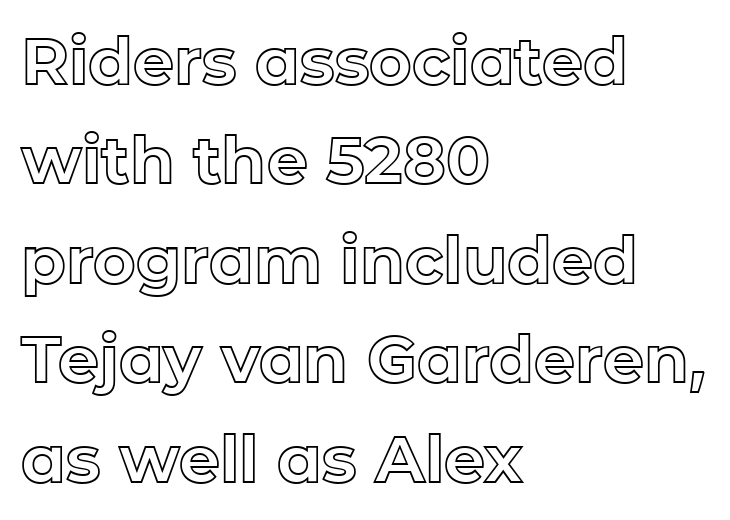
Here the designer chose a conventional face with non-uniform glyph widths. Which margin do the lines hug? The left one — the right edge is uneven. Letter spacing: default. Italic: no, the glyphs are upright roman.
